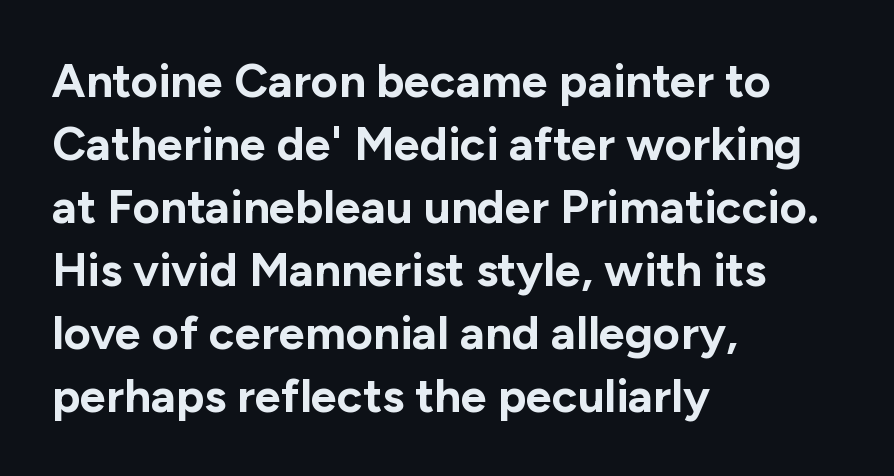
The axis of the letterforms is exactly vertical. Stroke thickness is high; the sample reads as a true bold. Serifs: no, the terminals of the letterforms are clean. Varying glyph widths throughout — classic text-font behaviour. The typesetter chose a ragged-right arrangement here. The letterforms sit shoulder to shoulder at normal distance.
